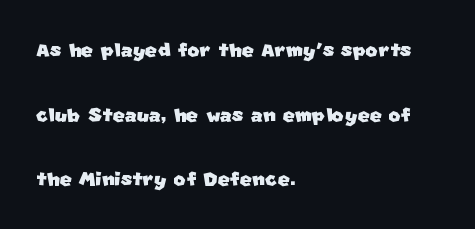
The image shows 26 px text type; set left-aligned, loose line spacing (2.49x), normal letter spacing, not underlined.
